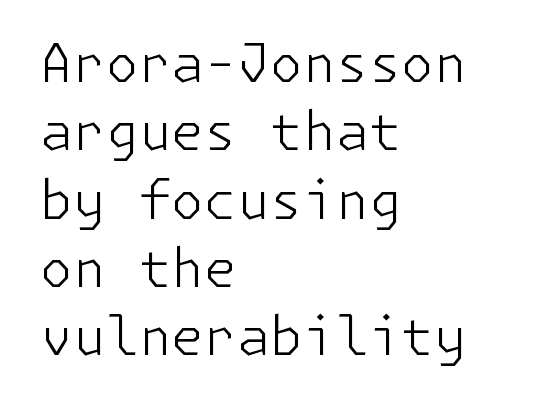
No feet cap the strokes, marking this as sans-serif type. The specimen omits any rule beneath the text block's lines. If you measured baseline to baseline, you'd find a middling distance. Leftover space on each line is placed entirely after the last word. The specimen reads as upright at a glance.
